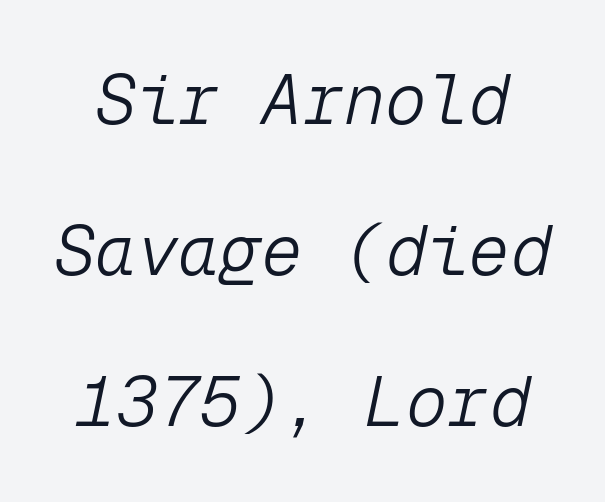
On a weight scale, this lands at 450 or below. This rendering features lettering with no underline. You can tell it's italic because the verticals aren't actually vertical. The letters march in equal steps, a hallmark of fixed-pitch type.
